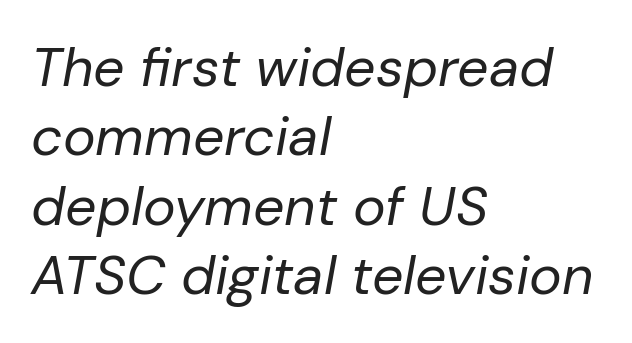
The image shows 55 px regular-weight type, italic (leaning right); set left-aligned, normal line spacing (1.26x), normal letter spacing, not underlined; low stroke contrast and a medium x-height.
